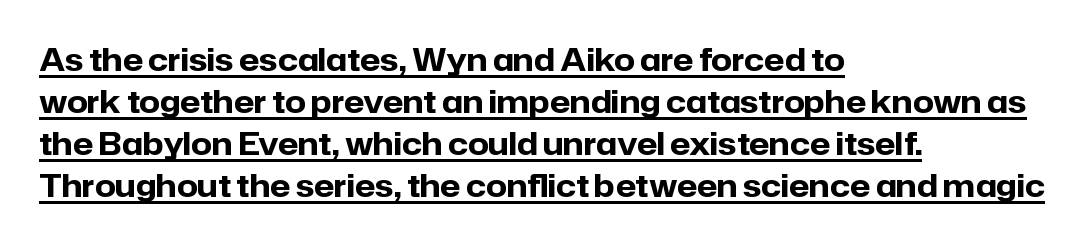
Q: Is the text bold? A: Yes.
Q: Is the text italic (slanted)? A: No, it is upright.
Q: Is the typeface a serif or a sans-serif typeface? A: Sans-serif.
Q: Is the text underlined? A: Yes.
Q: How is the paragraph aligned? A: Left-aligned.
Q: Is the spacing between letters normal or unusually wide? A: Normal.
Q: Is the spacing between lines tight, normal or loose? A: Normal.
Q: Width (condensed, normal, or wide)? A: Normal.
Q: Stroke contrast? A: Low.
Q: x-height? A: Medium.
Q: Monospaced? A: No.
